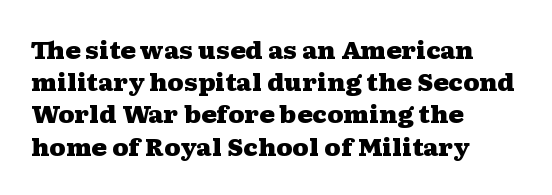
The image shows 23 px bold type, upright; set left-aligned, normal line spacing (1.4x), normal letter spacing, not underlined.
